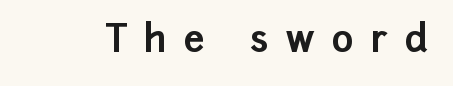
Q: Is the text bold? A: Yes.
Q: Is the text italic (slanted)? A: No, it is upright.
Q: Is the typeface a serif or a sans-serif typeface? A: Sans-serif.
Q: Is the text underlined? A: No.
Q: Is the spacing between letters normal or unusually wide? A: Unusually wide.
Q: Width (condensed, normal, or wide)? A: Normal.
Q: Stroke contrast? A: Low.
Q: x-height? A: Medium.
Q: Monospaced? A: No.
